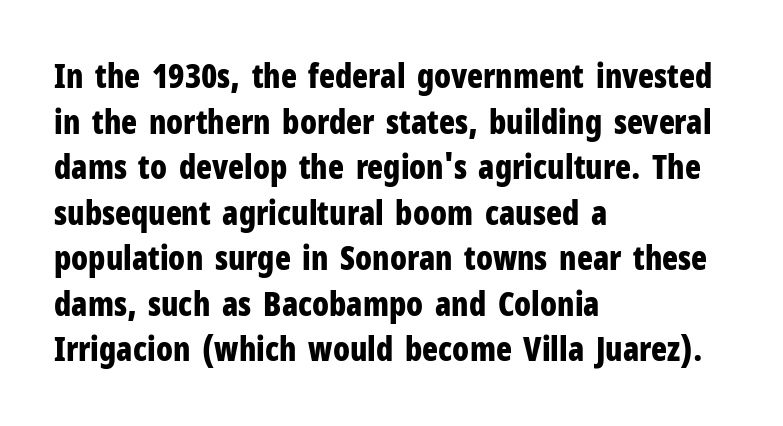
The image shows 33 px bold, condensed sans-serif type, upright; set left-aligned, normal line spacing (1.38x), normal letter spacing, not underlined; low stroke contrast and a medium x-height.
